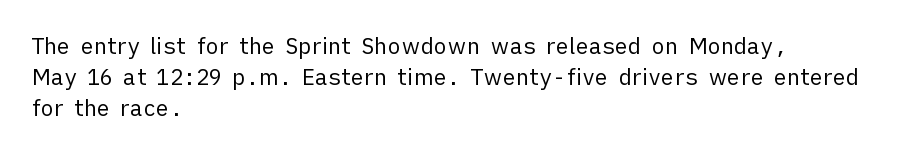
{"italic": "no", "bold": "no", "underline": "no", "align": "left", "line_spacing": "normal", "line_spacing_ratio": 1.4, "letter_spacing": "normal", "letter_spacing_em": 0.0, "glyph_px": 22}
